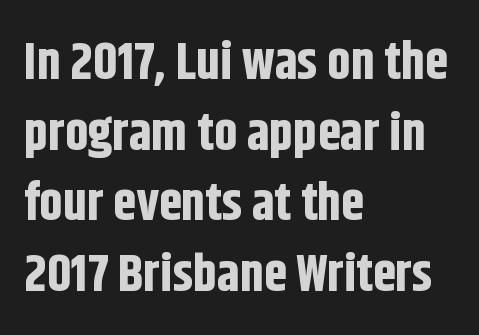
The image shows 52 px bold, condensed sans-serif type, upright; set left-aligned, normal line spacing (1.36x), normal letter spacing, not underlined; low stroke contrast and a large x-height.
